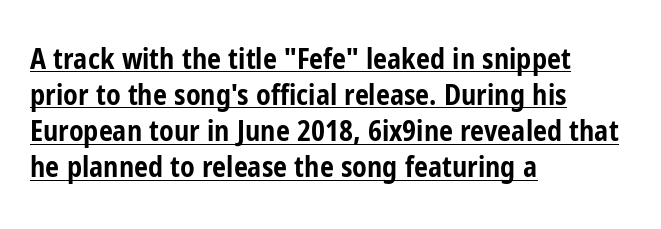
{"serif": "no", "italic": "no", "bold": "yes", "weight": "bold", "width": "condensed", "stroke_contrast": "low", "x_height": "medium", "monospaced": "no", "underline": "yes", "align": "left", "line_spacing": "normal", "line_spacing_ratio": 1.29, "letter_spacing": "normal", "letter_spacing_em": 0.0, "glyph_px": 28}
